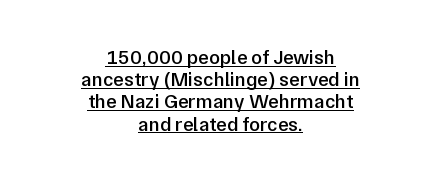
Q: Is the text bold? A: Semi-bold.
Q: Is the text italic (slanted)? A: No, it is upright.
Q: Is the text underlined? A: Yes.
Q: How is the paragraph aligned? A: Centered.
Q: Is the spacing between letters normal or unusually wide? A: Normal.
Q: Is the spacing between lines tight, normal or loose? A: Tight.
